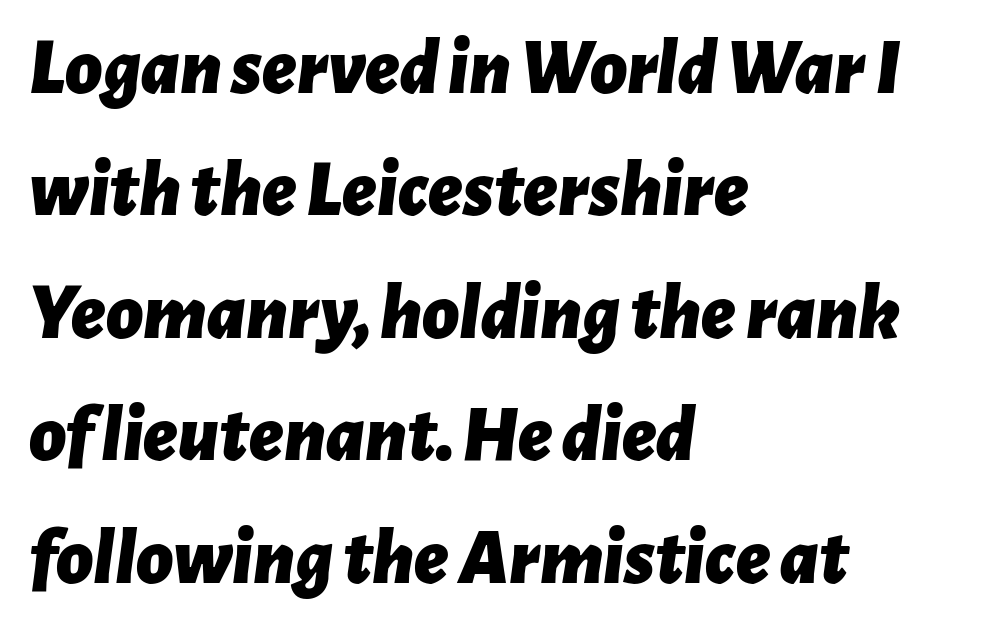
{"italic": "yes", "lean": "right", "slant_degrees": 7, "bold": "yes", "weight": "bold", "width": "normal", "stroke_contrast": "low", "x_height": "medium", "monospaced": "no", "underline": "no", "align": "left", "line_spacing": "normal", "line_spacing_ratio": 1.53, "letter_spacing": "normal", "letter_spacing_em": 0.0, "glyph_px": 80}
